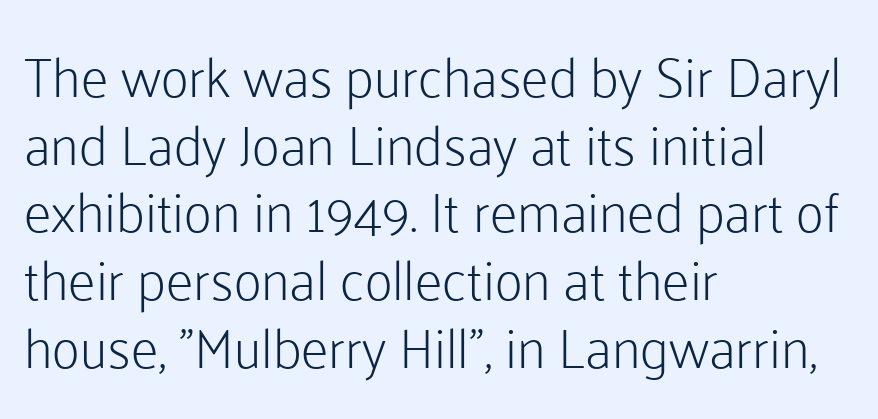
{"serif": "no", "italic": "no", "bold": "no", "weight": "light", "width": "normal", "stroke_contrast": "low", "x_height": "medium", "monospaced": "no", "underline": "no", "align": "left", "line_spacing_ratio": 1.23, "letter_spacing": "normal", "letter_spacing_em": 0.0, "glyph_px": 55}
